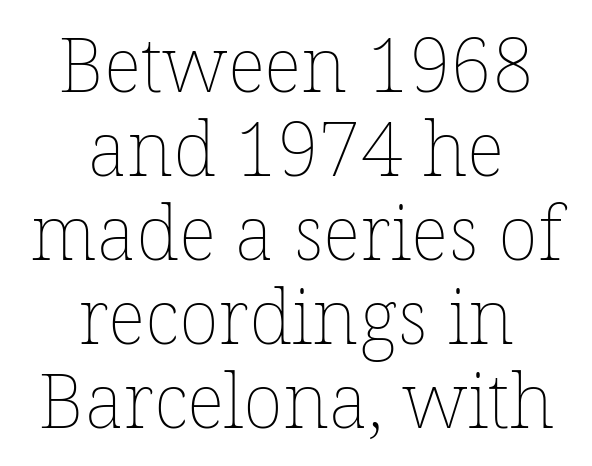
Horizontal bands of white between lines are thin slivers. A student would call this center alignment; a typographer would say set centered. Caption: standard tracking, unaltered. Letters rest on an invisible, unmarked baseline. Stems and bowls with no extra thickness — not bold.
